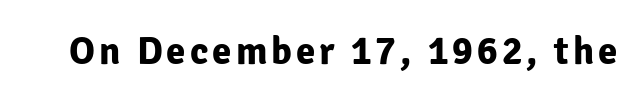
Any mark beneath the type? The region is blank. The type family on display is of the sans-serif kind. The rendering uses natural spacing where letterforms have individual widths. I'd describe the lettering as bold — thick and assertive.
